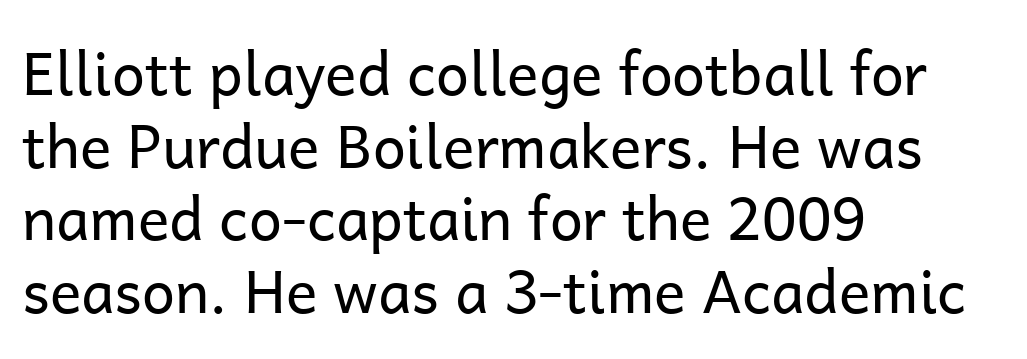
The image shows 59 px regular-weight sans-serif type, upright; set left-aligned, line spacing 1.23x, normal letter spacing, not underlined; low stroke contrast and a medium x-height.
